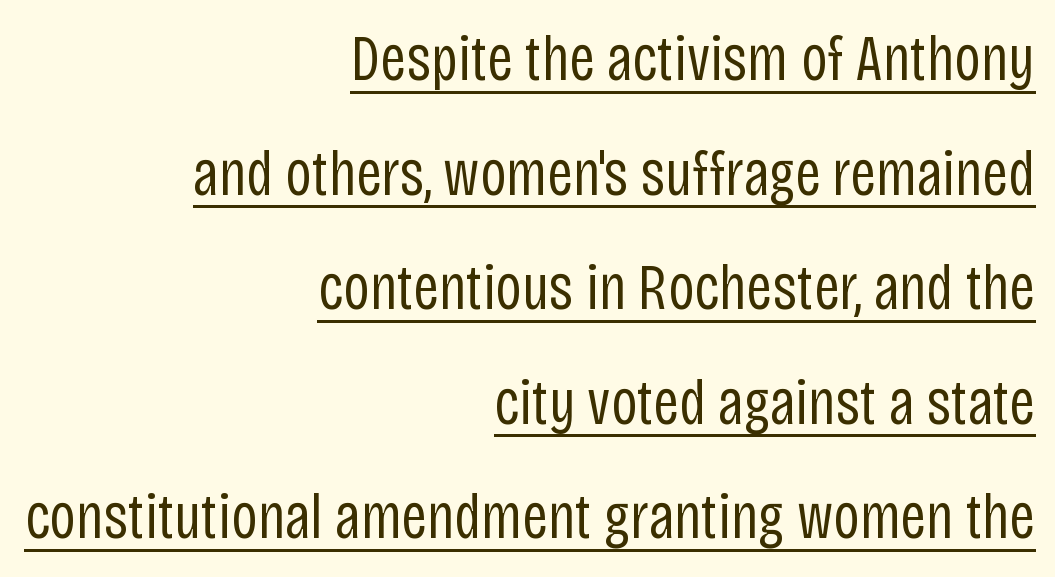
{"serif": "no", "italic": "no", "bold": "no", "weight": "regular", "width": "condensed", "stroke_contrast": "low", "x_height": "large", "monospaced": "no", "underline": "yes", "align": "right", "line_spacing_ratio": 1.79, "letter_spacing": "normal", "letter_spacing_em": 0.0, "glyph_px": 64}
